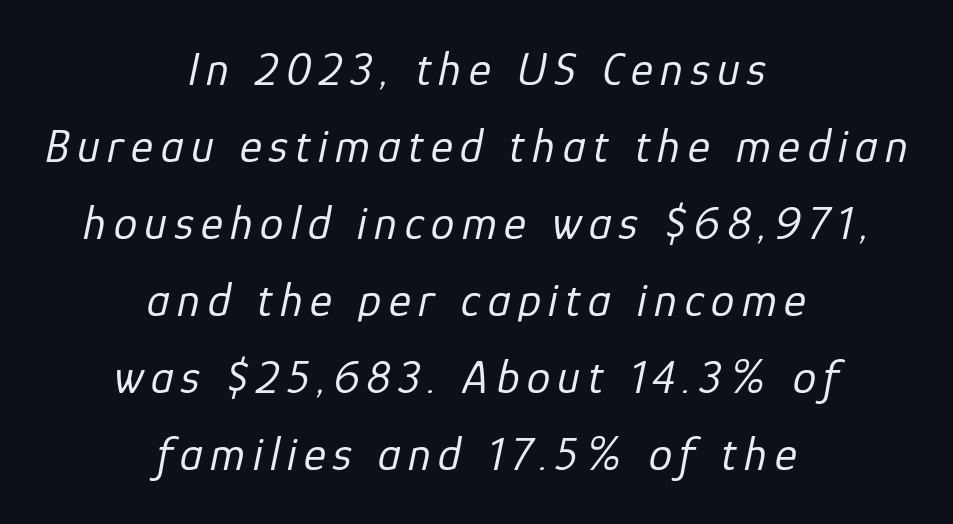
The image shows 47 px regular-weight type, italic (leaning right); set centered, normal line spacing (1.64x), not underlined; low stroke contrast and a medium x-height.
